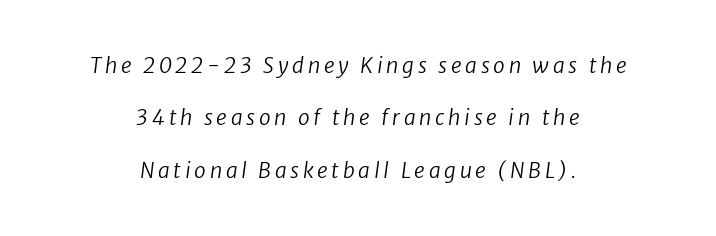
Q: Is the text bold? A: No.
Q: Is the text italic (slanted)? A: Yes, it leans right by about 8 degrees.
Q: Is the text underlined? A: No.
Q: How is the paragraph aligned? A: Centered.
Q: Is the spacing between lines tight, normal or loose? A: Loose.
